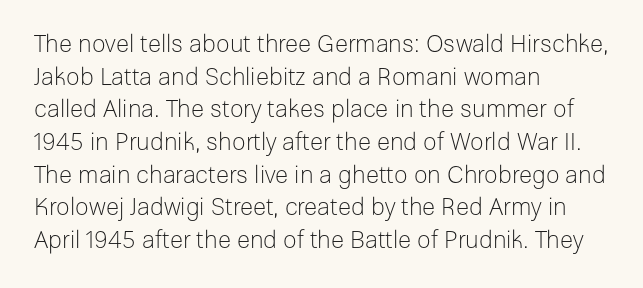
Plain, unruled lines of type. Ordinary non-slanted type is in use. Does extra space separate the letters? No, they use regular spacing. This is not heavy type; no bold has been used. These lines sit exactly where default settings would place them. Reading down the block, your eye returns to a fixed left position each line.
